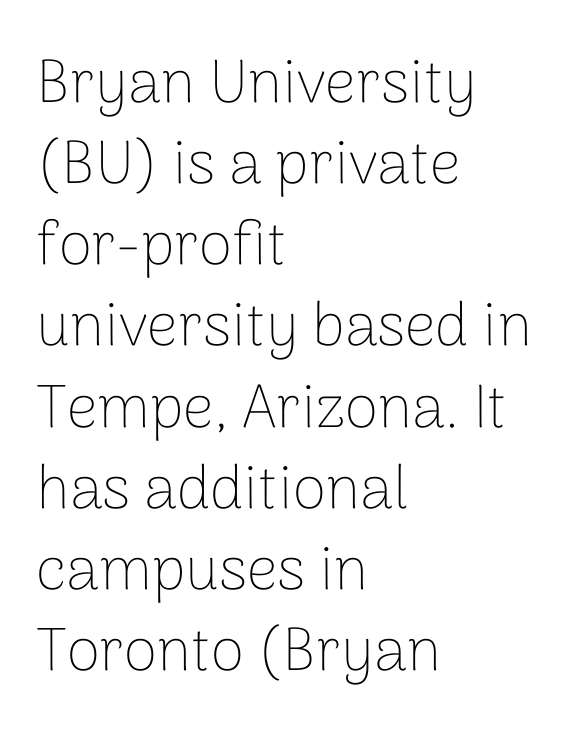
Regarding serifs, this sample does without them. Compared with typical body copy, the letter spacing here is the same. Evenly set lines give the paragraph a standard silhouette. The characters are drawn with everyday or finer stroke widths.
